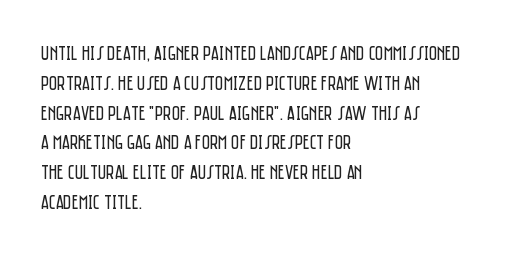
Q: Is the text bold? A: No.
Q: Is the text italic (slanted)? A: No, it is upright.
Q: Is the text underlined? A: No.
Q: How is the paragraph aligned? A: Left-aligned.
Q: Is the spacing between letters normal or unusually wide? A: Normal.
Q: Is the spacing between lines tight, normal or loose? A: Normal.
